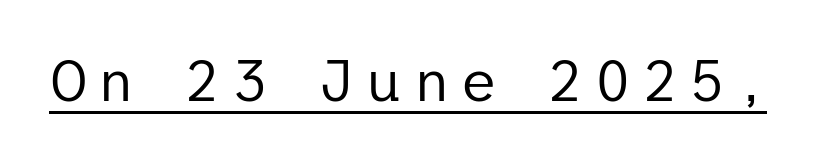
Q: Is the text bold? A: No.
Q: Is the text italic (slanted)? A: No, it is upright.
Q: Is the typeface a serif or a sans-serif typeface? A: Sans-serif.
Q: Is the text underlined? A: Yes.
Q: Width (condensed, normal, or wide)? A: Normal.
Q: Stroke contrast? A: Low.
Q: x-height? A: Medium.
